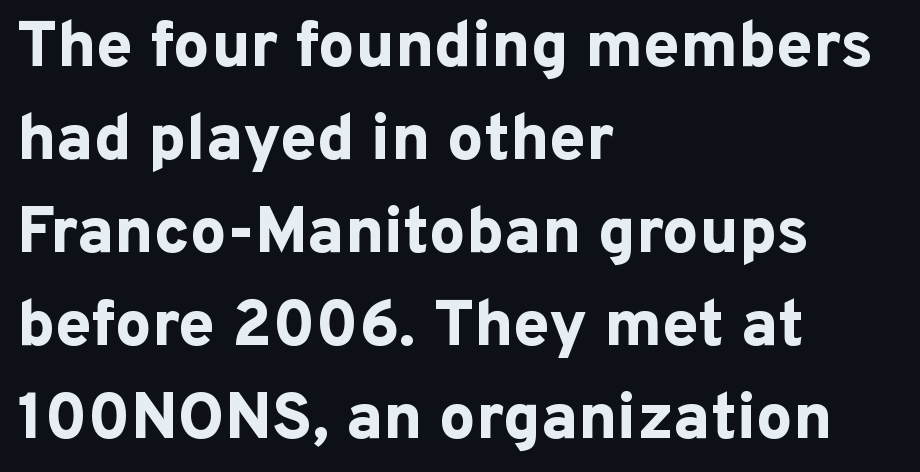
{"serif": "no", "italic": "no", "bold": "yes", "weight": "bold", "width": "normal", "stroke_contrast": "low", "x_height": "medium", "monospaced": "no", "underline": "no", "align": "left", "line_spacing": "normal", "line_spacing_ratio": 1.43, "letter_spacing": "normal", "letter_spacing_em": 0.0, "glyph_px": 65}
